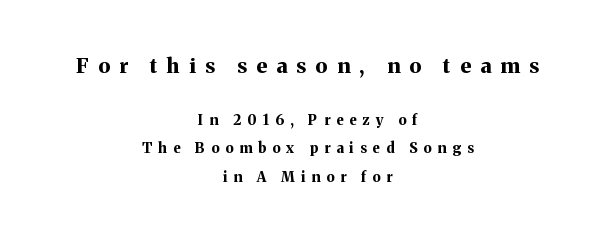
{"italic": "no", "bold": "yes", "underline": "no", "align": "center", "line_spacing": "loose", "line_spacing_ratio": 2.02, "letter_spacing": "wide", "letter_spacing_em": 0.44, "larger_block": "first", "size_ratio": 1.5, "glyph_px": 21}
